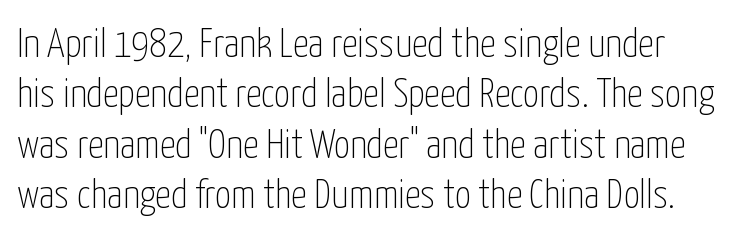
Unlike a traditional serif, this face leaves its strokes unadorned. The gaps between neighbouring characters are ordinary and unremarkable. Lines of text with bare space underneath. Each letter keeps its own natural width here, so spacing adapts to shape. Designer's note — italics off, roman on. Interline gaps are of average width in this sample.
